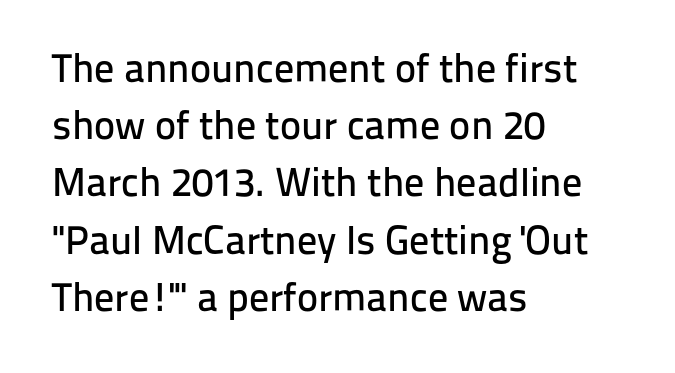
Q: Is the text italic (slanted)? A: No, it is upright.
Q: Is the typeface a serif or a sans-serif typeface? A: Sans-serif.
Q: Is the text underlined? A: No.
Q: How is the paragraph aligned? A: Left-aligned.
Q: Is the spacing between letters normal or unusually wide? A: Normal.
Q: Is the spacing between lines tight, normal or loose? A: Normal.
Q: Width (condensed, normal, or wide)? A: Normal.
Q: Stroke contrast? A: Low.
Q: x-height? A: Medium.
Q: Monospaced? A: No.
